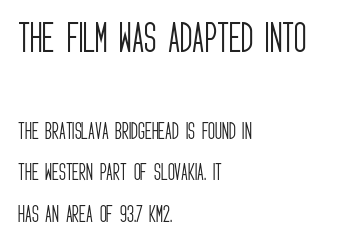
The image shows 34 px light, condensed sans-serif type, upright; set left-aligned, loose line spacing (2.19x), normal letter spacing, not underlined; the first (top) block is 1.79x larger; low stroke contrast and a large x-height.
